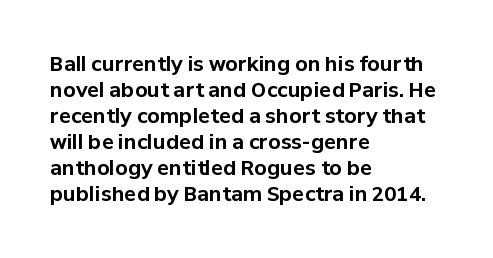
The image shows 20 px bold type, upright; set left-aligned, normal line spacing (1.3x), normal letter spacing, not underlined.
